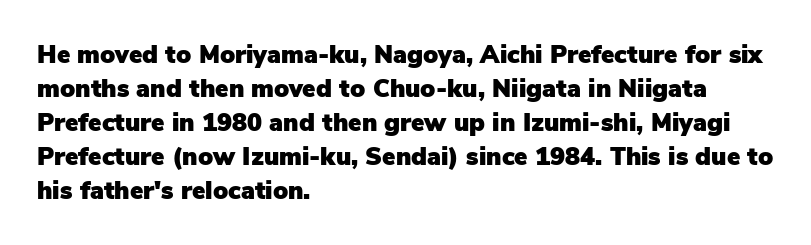
{"italic": "no", "underline": "no", "align": "left", "line_spacing": "normal", "line_spacing_ratio": 1.36, "letter_spacing": "normal", "letter_spacing_em": 0.0, "glyph_px": 25}
